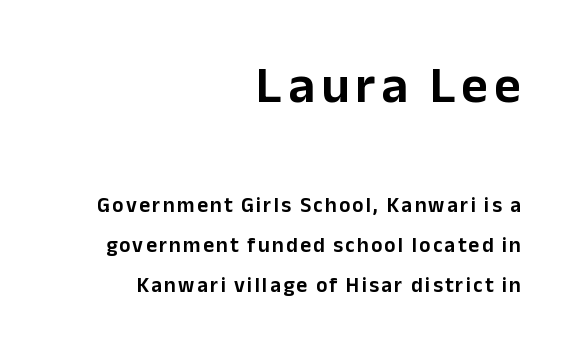
The image shows 52 px sans-serif type, upright; set right-aligned, loose line spacing (1.91x), not underlined; the first (top) block is 2.48x larger; low stroke contrast and a medium x-height.
